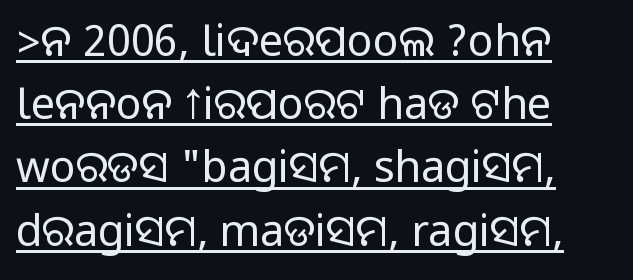
The image shows 43 px sans-serif type, upright; set left-aligned, normal line spacing (1.47x), normal letter spacing, underlined; medium stroke contrast.
